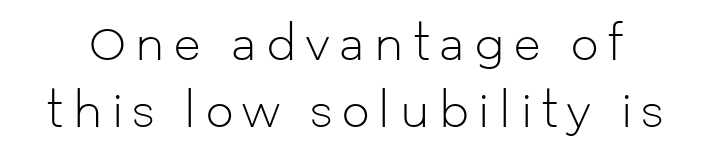
The image shows 44 px light sans-serif type, upright; set normal line spacing (1.52x), unusually wide letter spacing (+0.22 em), not underlined; low stroke contrast and a medium x-height.
